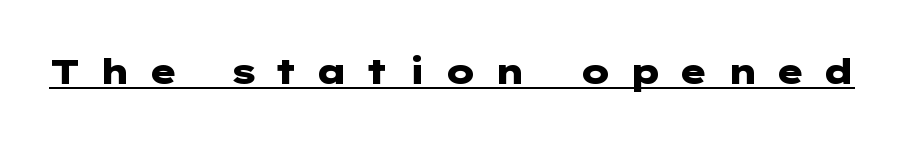
Q: Is the text bold? A: Yes.
Q: Is the text italic (slanted)? A: No, it is upright.
Q: Is the typeface a serif or a sans-serif typeface? A: Sans-serif.
Q: Is the text underlined? A: Yes.
Q: Is the spacing between letters normal or unusually wide? A: Unusually wide.
Q: Width (condensed, normal, or wide)? A: Wide.
Q: Stroke contrast? A: Low.
Q: x-height? A: Medium.
